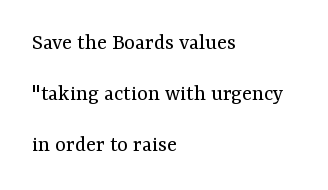
Q: Is the text bold? A: No.
Q: Is the text italic (slanted)? A: No, it is upright.
Q: Is the text underlined? A: No.
Q: How is the paragraph aligned? A: Left-aligned.
Q: Is the spacing between letters normal or unusually wide? A: Normal.
Q: Is the spacing between lines tight, normal or loose? A: Loose.
